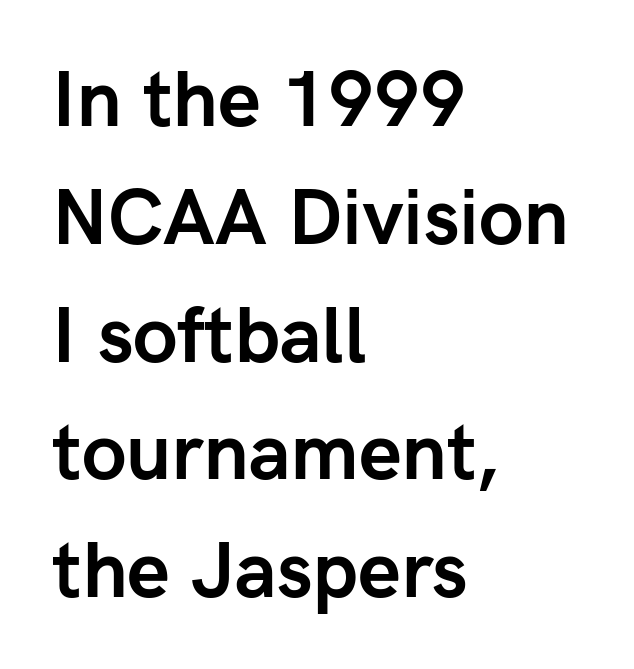
{"serif": "no", "italic": "no", "bold": "yes", "weight": "semibold", "width": "normal", "stroke_contrast": "low", "x_height": "medium", "monospaced": "no", "underline": "no", "align": "left", "line_spacing": "normal", "line_spacing_ratio": 1.53, "letter_spacing": "normal", "letter_spacing_em": 0.0, "glyph_px": 77}
